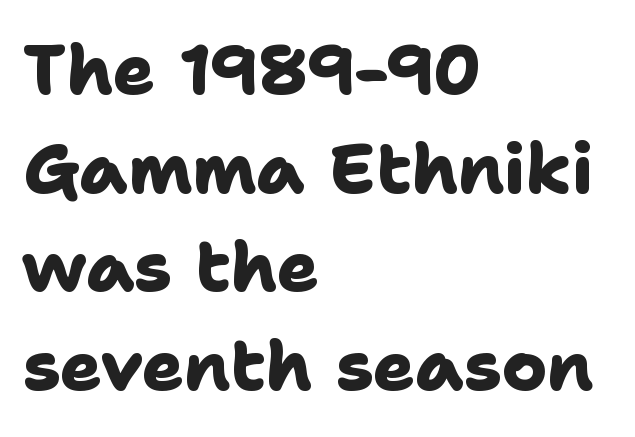
The image shows 69 px heavy sans-serif type; set left-aligned, normal line spacing (1.43x), normal letter spacing, not underlined; low stroke contrast and a medium x-height.
